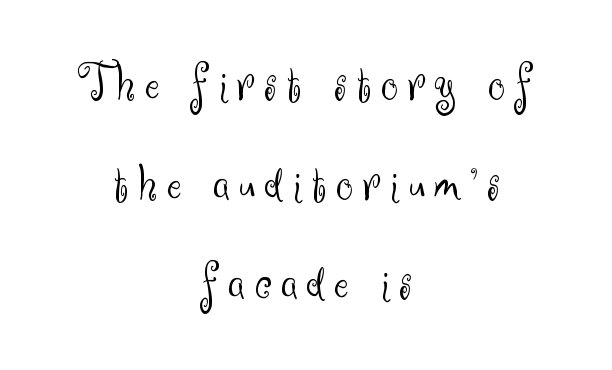
Typeset on center — no edge is straight. The space directly below the letters is spotless. In terms of letterform style, serifs are entirely absent. The strokes are not fattened; the text isn't bold. Here the designer chose a conventional face with non-uniform glyph widths.
